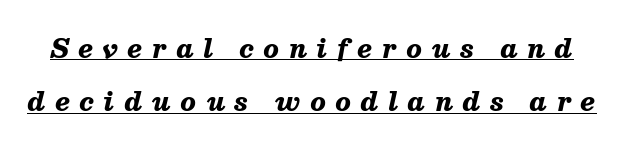
{"italic": "yes", "lean": "right", "slant_degrees": 13, "bold": "yes", "underline": "yes", "line_spacing": "loose", "line_spacing_ratio": 2.14, "letter_spacing": "wide", "letter_spacing_em": 0.39, "glyph_px": 25}
